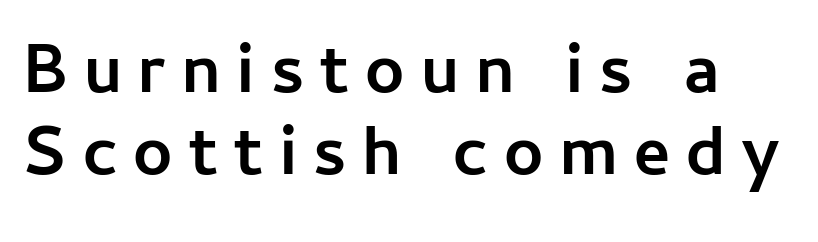
Bare-footed words on every line. In terms of posture, this sample is upright. Caption: expanded tracking, letters set apart. Summary of weight: heavy, a full bold.
